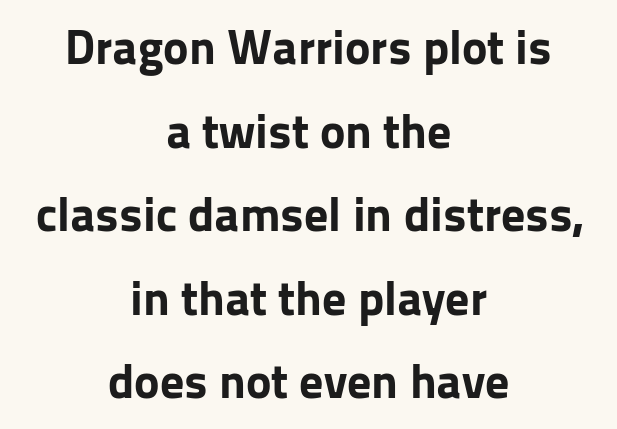
The image shows 48 px bold sans-serif type, upright; set centered, line spacing 1.74x, normal letter spacing, not underlined; low stroke contrast and a medium x-height.
